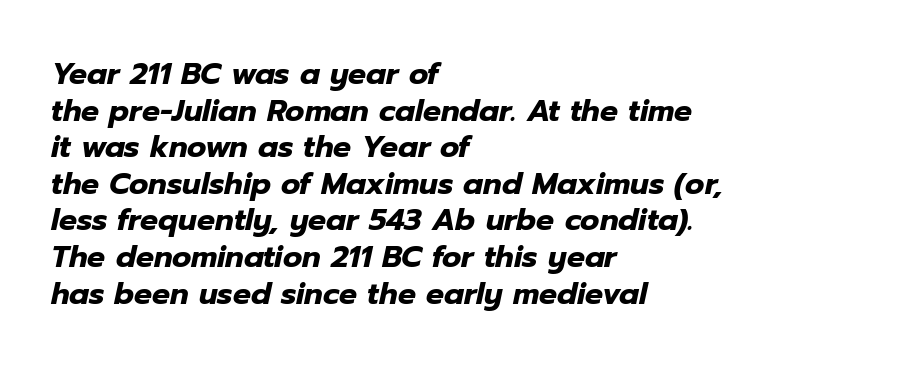
The image shows 30 px heavy type, italic (leaning right); set left-aligned, line spacing 1.22x, normal letter spacing, not underlined; low stroke contrast and a medium x-height.
